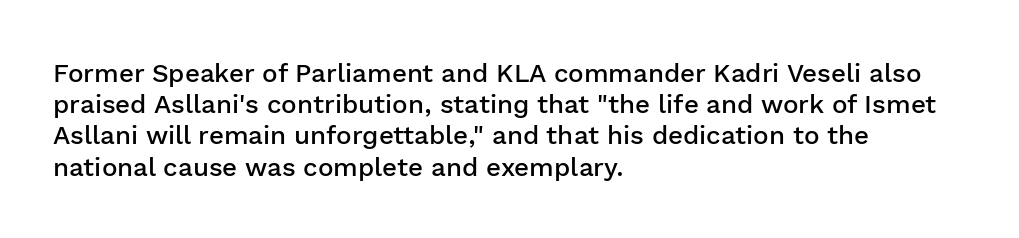
Q: Is the text bold? A: Semi-bold.
Q: Is the text italic (slanted)? A: No, it is upright.
Q: Is the text underlined? A: No.
Q: How is the paragraph aligned? A: Left-aligned.
Q: Is the spacing between letters normal or unusually wide? A: Normal.
